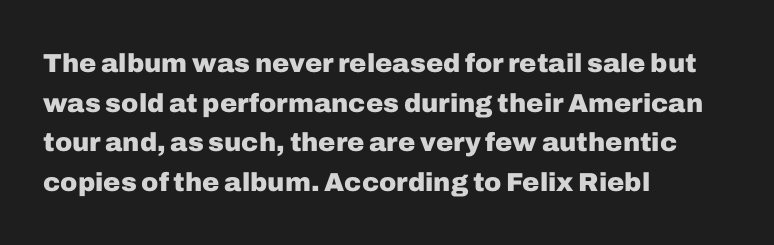
The image shows 26 px bold type, upright; set left-aligned, normal line spacing (1.52x), normal letter spacing, not underlined.
